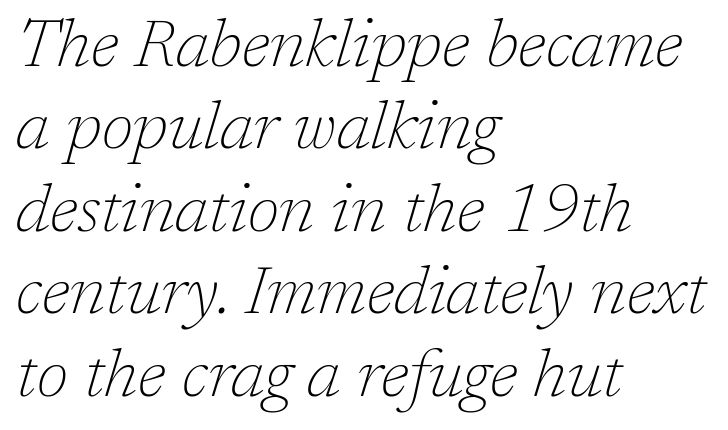
The image shows 67 px thin serif type, italic (leaning right); set left-aligned, line spacing 1.23x, normal letter spacing, not underlined; low stroke contrast and a medium x-height.
